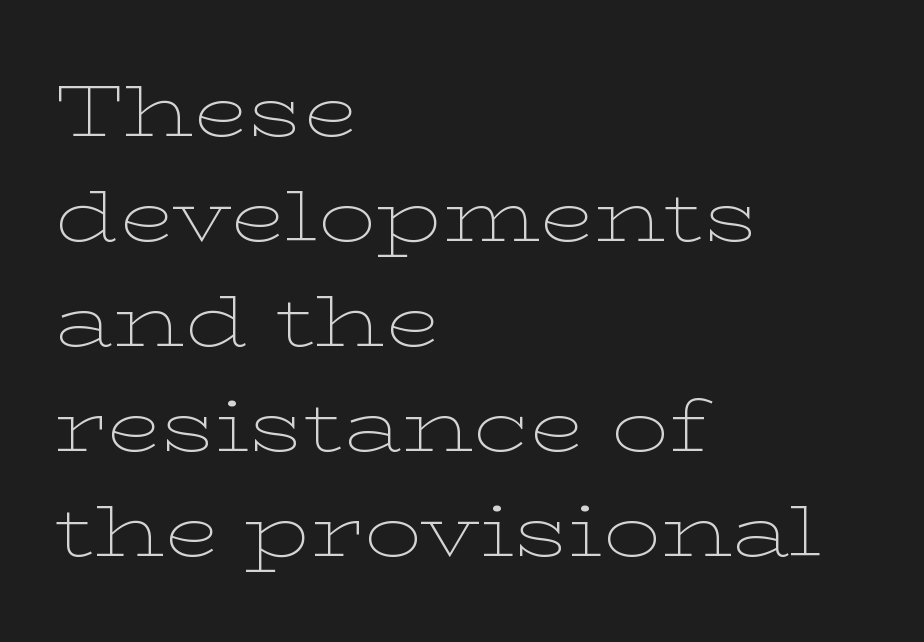
{"serif": "yes", "italic": "no", "bold": "no", "weight": "thin", "width": "wide", "stroke_contrast": "low", "x_height": "medium", "monospaced": "no", "underline": "no", "align": "left", "line_spacing": "normal", "line_spacing_ratio": 1.46, "letter_spacing": "normal", "letter_spacing_em": 0.0, "glyph_px": 72}
